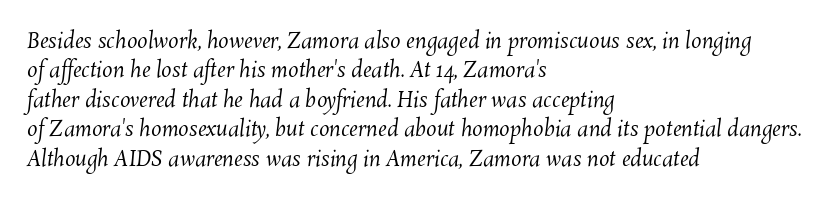
The image shows 21 px text type; set left-aligned, normal line spacing (1.4x), normal letter spacing, not underlined.
